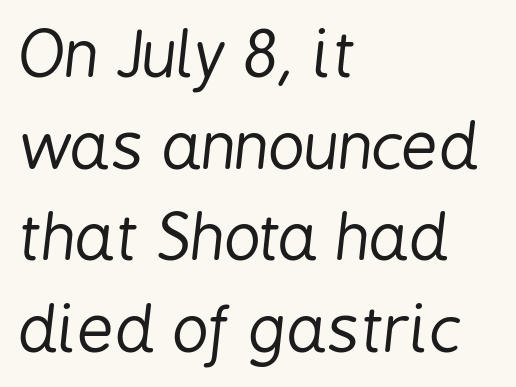
Characters are canted at an angle relative to the baseline's perpendicular. Default kerning and tracking; the words read as compact shapes. Underlining? Definitely not there. Regarding leading, the lines here are spaced in the standard way.
